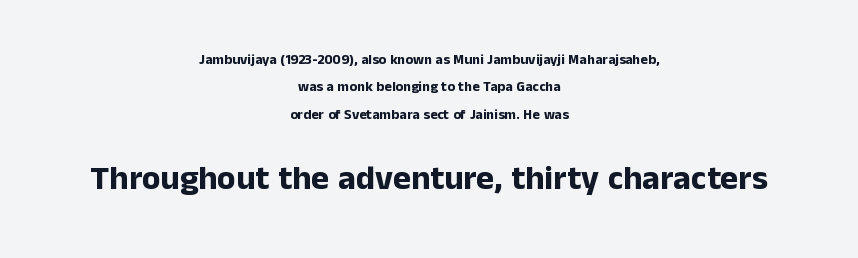
This sample uses an upright cut, with every glyph sitting square on the baseline. Size contrast runs from small at the top to large at the bottom. The vertical gap from one line to the next is large. Spacing between characters is what you'd get straight out of the box.
